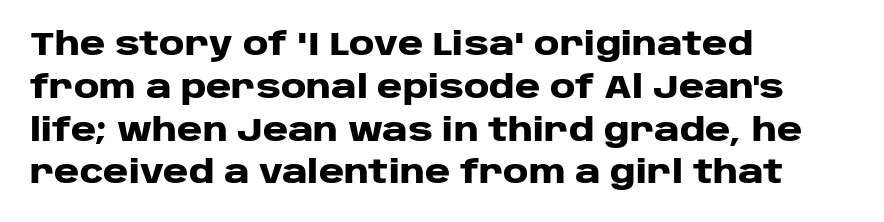
{"serif": "no", "italic": "no", "bold": "yes", "weight": "heavy", "width": "wide", "stroke_contrast": "low", "x_height": "large", "monospaced": "no", "underline": "no", "align": "left", "line_spacing": "normal", "line_spacing_ratio": 1.38, "letter_spacing": "normal", "letter_spacing_em": 0.0, "glyph_px": 31}
